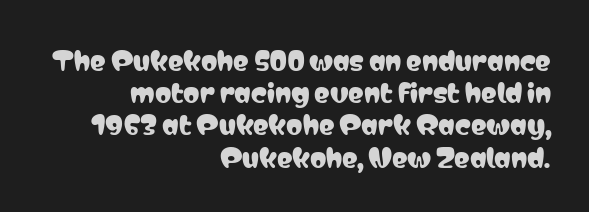
The image shows 26 px text type, upright; set right-aligned, line spacing 1.24x, normal letter spacing, not underlined.
